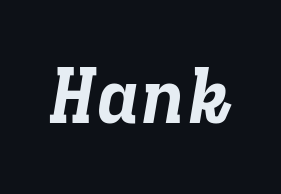
Glance below the letters and you will spot only blank space. Look at the stroke-to-counter ratio: heavy, a bold. Each letter, wide or thin by design, is forced into the same width here. The rendering applies a slant to the glyphs. These lines keep a tight, regular rhythm from letter to letter.
